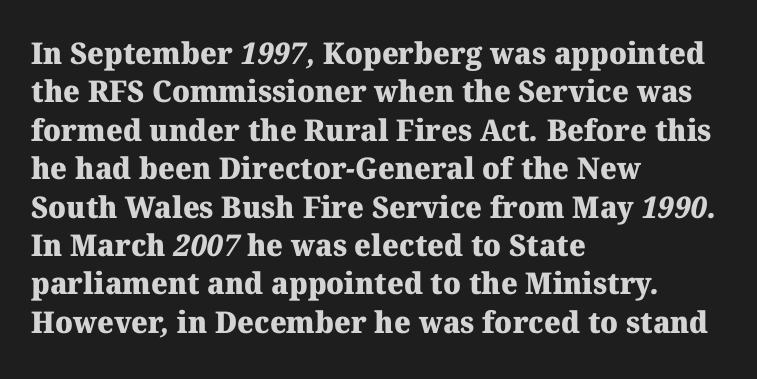
Q: Is the text bold? A: Yes.
Q: Is the typeface a serif or a sans-serif typeface? A: Serif.
Q: Is the text underlined? A: No.
Q: How is the paragraph aligned? A: Left-aligned.
Q: Is the spacing between letters normal or unusually wide? A: Normal.
Q: Is the spacing between lines tight, normal or loose? A: Normal.
Q: Width (condensed, normal, or wide)? A: Normal.
Q: Stroke contrast? A: Medium.
Q: x-height? A: Medium.
Q: Monospaced? A: No.
